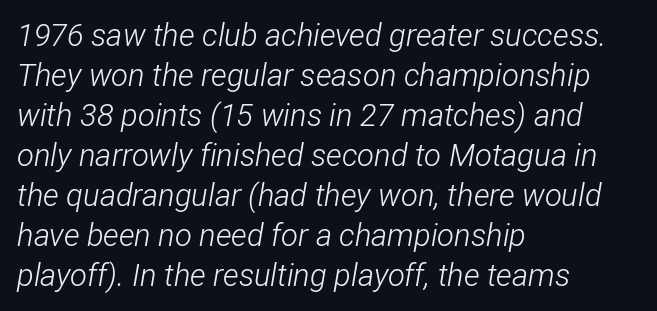
{"italic": "yes", "lean": "right", "slant_degrees": 12, "bold": "no", "weight": "light", "width": "condensed", "stroke_contrast": "low", "x_height": "medium", "monospaced": "no", "underline": "no", "align": "left", "line_spacing": "normal", "line_spacing_ratio": 1.29, "letter_spacing": "normal", "letter_spacing_em": 0.0, "glyph_px": 31}
